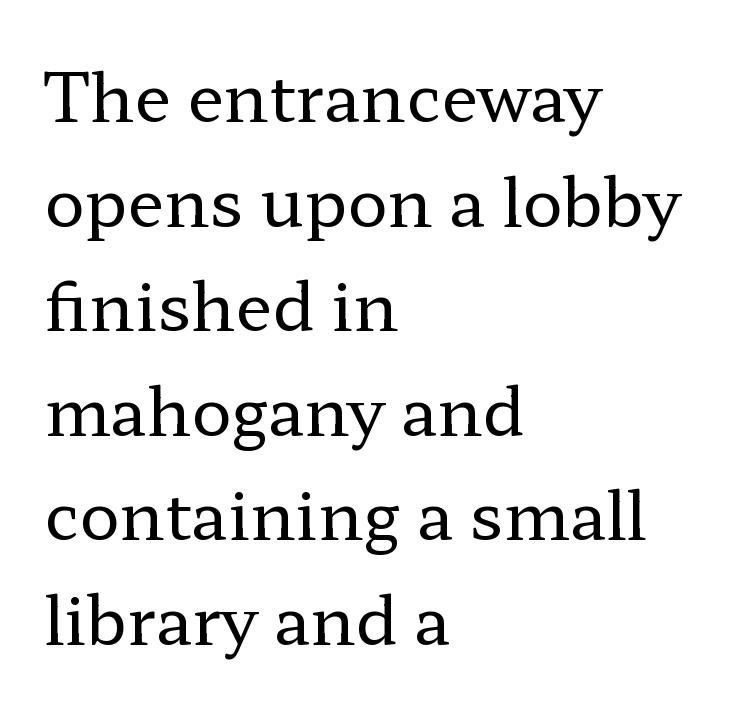
The image shows 67 px regular-weight, wide serif type, upright; set left-aligned, normal line spacing (1.56x), normal letter spacing, not underlined; low stroke contrast and a medium x-height.
